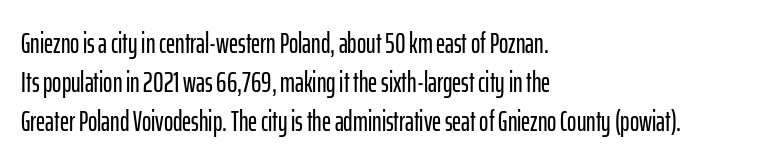
The image shows 28 px condensed sans-serif type, upright; set left-aligned, normal line spacing (1.39x), normal letter spacing, not underlined; low stroke contrast and a medium x-height.
